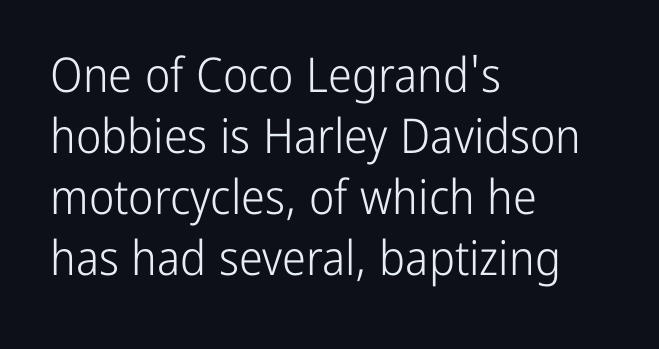
{"serif": "no", "italic": "no", "bold": "no", "weight": "light", "width": "condensed", "stroke_contrast": "low", "x_height": "medium", "monospaced": "no", "underline": "no", "align": "left", "line_spacing": "normal", "line_spacing_ratio": 1.27, "letter_spacing": "normal", "letter_spacing_em": 0.0, "glyph_px": 48}
